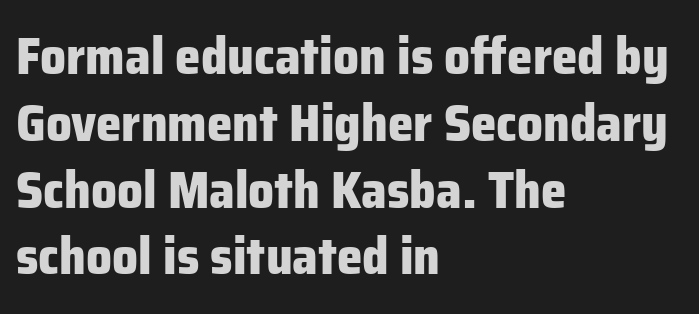
Underlining? Definitely not there. In terms of letterspacing, this is plain default setting. Leftover space on each line is placed entirely after the last word. I'd describe the lettering as bold — thick and assertive. Normally led — the rows are evenly, conventionally spaced. Characters remain perfectly vertical along every line.
